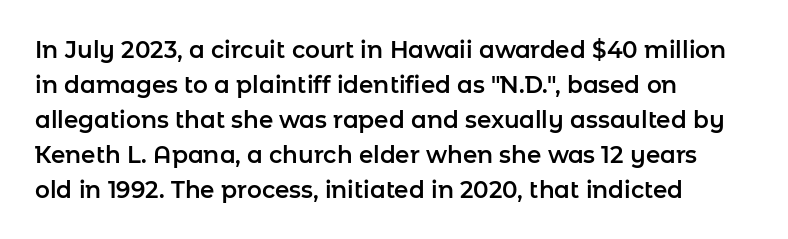
Left-aligned paragraph, ragged on the right. This sample uses an upright cut, with every glyph sitting square on the baseline. Only glyphs here, with clear space below each row. In terms of letterspacing, this is plain default setting. The line-height multiplier appears to be the usual default.
